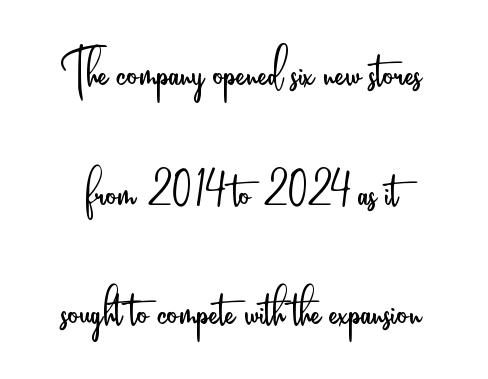
The letters advance in unequal steps, a hallmark of proportional type. The letterforms sit at book weight or below. Underline: absent. The text was rendered using a sans face with plain stroke endings.
